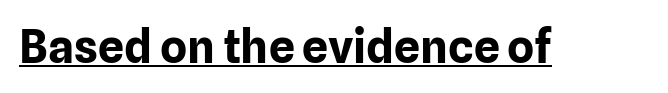
The image shows 46 px bold sans-serif type, upright; set normal letter spacing, underlined; low stroke contrast and a medium x-height.
